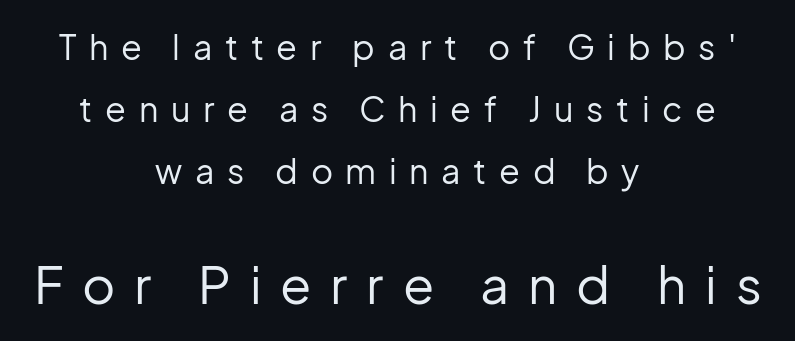
Block two is the big one; block one sits smaller above it. The strokes are not fattened; the text isn't bold. The specimen omits any rule beneath the text block's lines. The letters carry no serifs — their stems end cleanly without finishing strokes.
